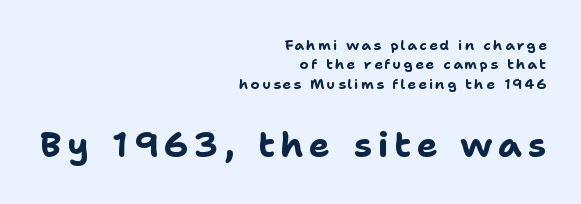
The image shows 35 px bold sans-serif type, upright; set right-aligned, normal line spacing (1.38x), not underlined; the second (bottom) block is 2.5x larger; low stroke contrast and a medium x-height.
